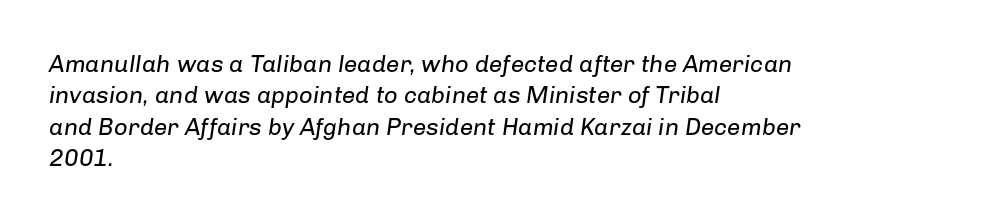
The image shows 24 px text type, italic (leaning right); set left-aligned, normal line spacing (1.31x), normal letter spacing, not underlined.
